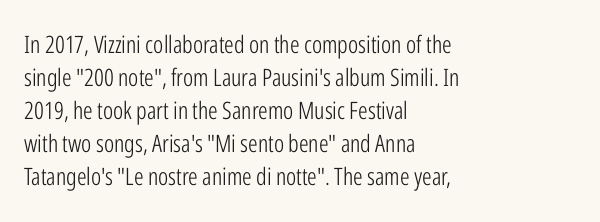
Horizontally, the lines are justified to the leading edge only. A roman cut, with each character standing at attention. The lines sit at an ordinary, default distance from one another. The font sits on the lighter half of the weight spectrum, regular included. Just letters on the line, the space beneath them empty. Standard letterfit; no display-style spreading of the glyphs.
